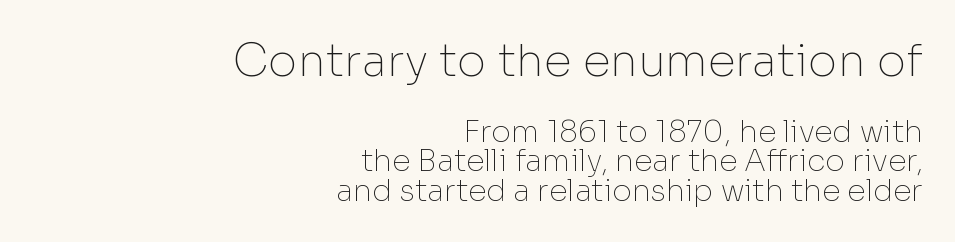
These lines stack with their right ends in a neat column. The type family on display is of the sans-serif kind. The foot of each line stays bare and open. A typesetter would call this proportional, since set widths differ per character.
